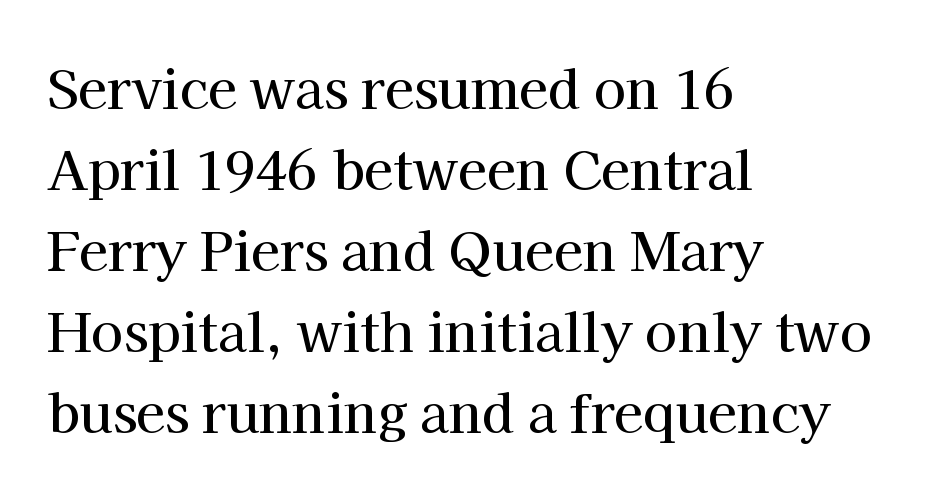
Does the type have serifs? Yes, each stem ends in a small foot. Do the characters align in a grid? No, the font is proportional. You can tell it's not italic because the verticals are truly vertical. In terms of leading, this rendering sits right in the middle.
